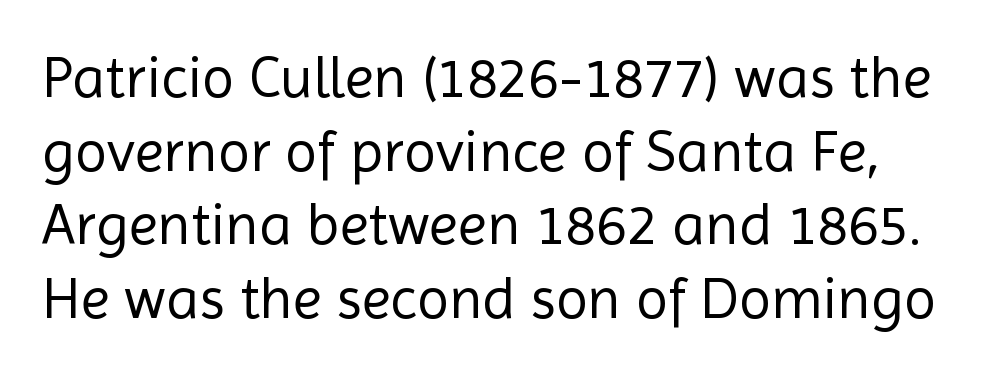
This is the regular roman posture of the typeface. Typographically, this falls in the sans-serif category. The strip under each line holds only bare page. Weight: in the light-to-regular range. Think of a printed novel: that variable character pitch is what you see here.
